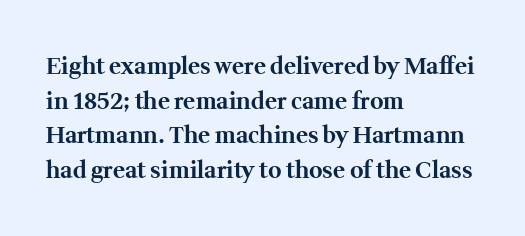
Every stem runs plumb, perpendicular to the baseline. The typesetting leans heavy: a genuine bold. Anything drawn beneath the words? Only blank space. The paragraph shown leans on its left margin. In terms of letterspacing, this is plain default setting. The space between consecutive lines is moderate.
